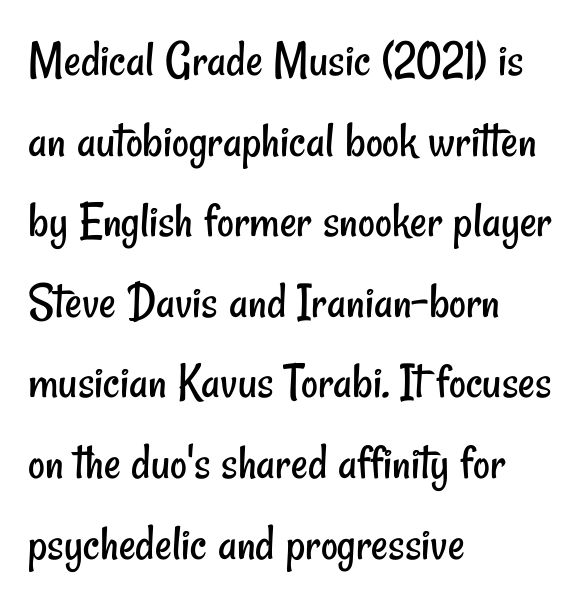
The image shows 52 px regular-weight, condensed sans-serif type; set left-aligned, normal line spacing (1.55x), normal letter spacing, not underlined; low stroke contrast and a small x-height.
